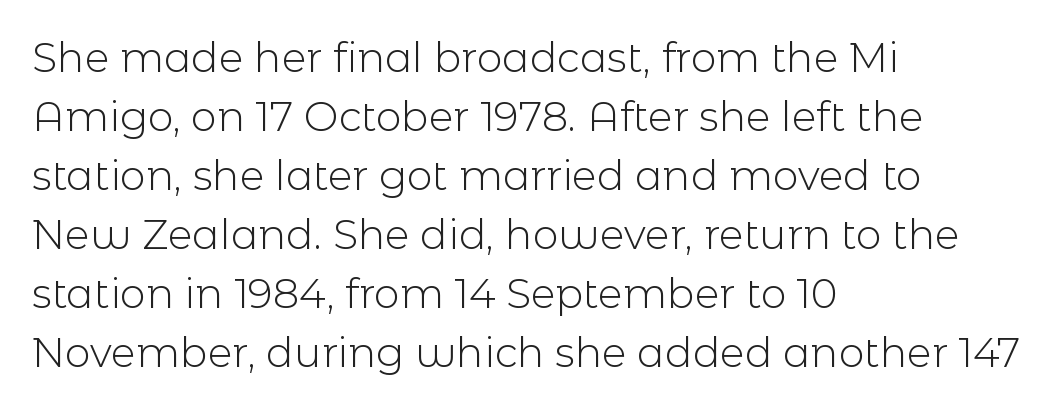
{"serif": "no", "italic": "no", "bold": "no", "weight": "light", "width": "normal", "x_height": "medium", "monospaced": "no", "underline": "no", "align": "left", "line_spacing": "normal", "line_spacing_ratio": 1.44, "letter_spacing": "normal", "letter_spacing_em": 0.0, "glyph_px": 41}
